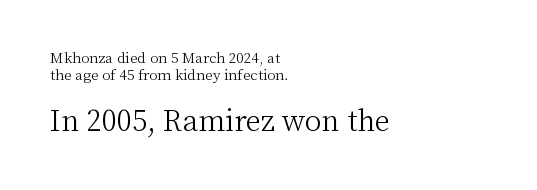
The image shows 28 px light serif type, upright; set left-aligned, line spacing 1.21x, normal letter spacing, not underlined; the second (bottom) block is 2.0x larger; medium stroke contrast and a medium x-height.
